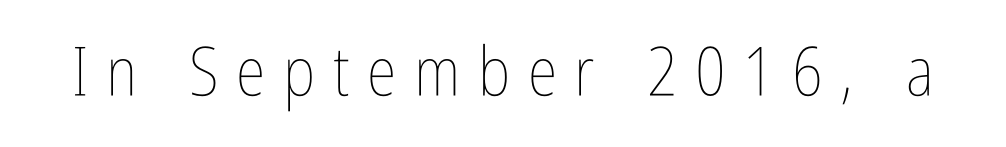
The image shows 68 px thin, condensed type, upright; set unusually wide letter spacing (+0.26 em), not underlined; low stroke contrast and a medium x-height.
